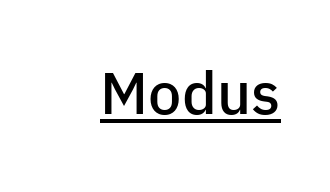
The image shows 59 px semibold sans-serif type, upright; set normal letter spacing, underlined; low stroke contrast and a medium x-height.
